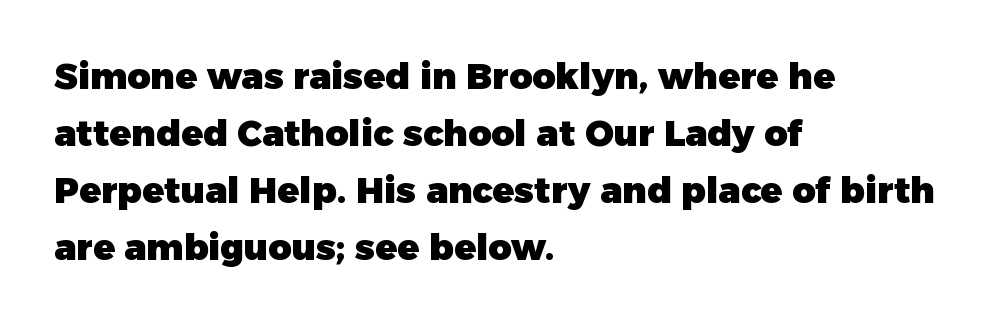
{"serif": "no", "italic": "no", "bold": "yes", "weight": "heavy", "width": "normal", "stroke_contrast": "low", "x_height": "medium", "monospaced": "no", "underline": "no", "align": "left", "line_spacing": "normal", "line_spacing_ratio": 1.58, "letter_spacing": "normal", "letter_spacing_em": 0.0, "glyph_px": 36}
